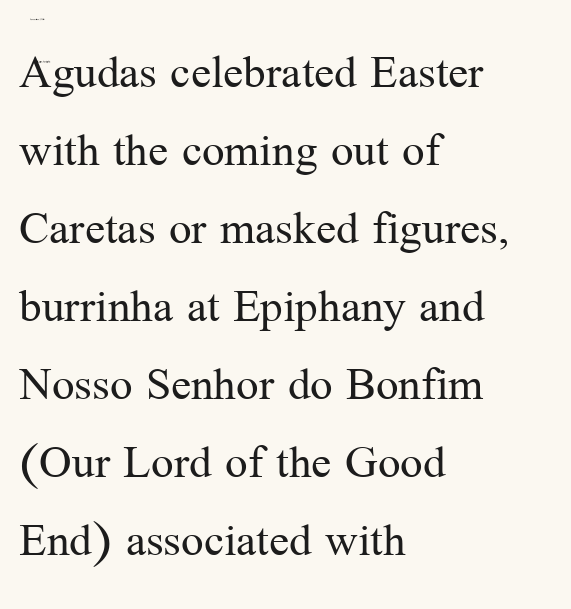
The image shows 50 px regular-weight serif type, upright; set left-aligned, normal line spacing (1.56x), normal letter spacing, not underlined; medium stroke contrast and a medium x-height.
